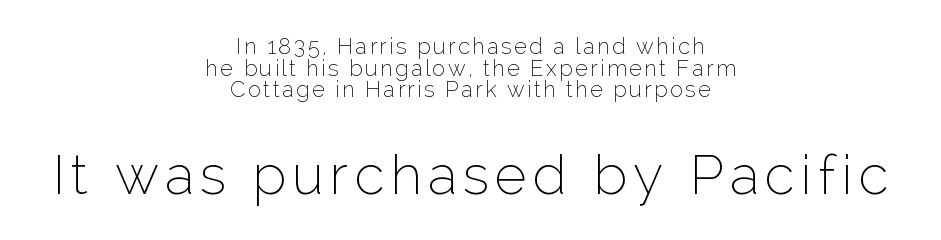
Of the two passages, the one underneath uses the larger point size. Descenders hang freely into open space. The lines are quadded center. Character widths vary here, with narrow letters taking less room than wide ones. This block would grow much taller if given ordinary leading; it's compressed now.
